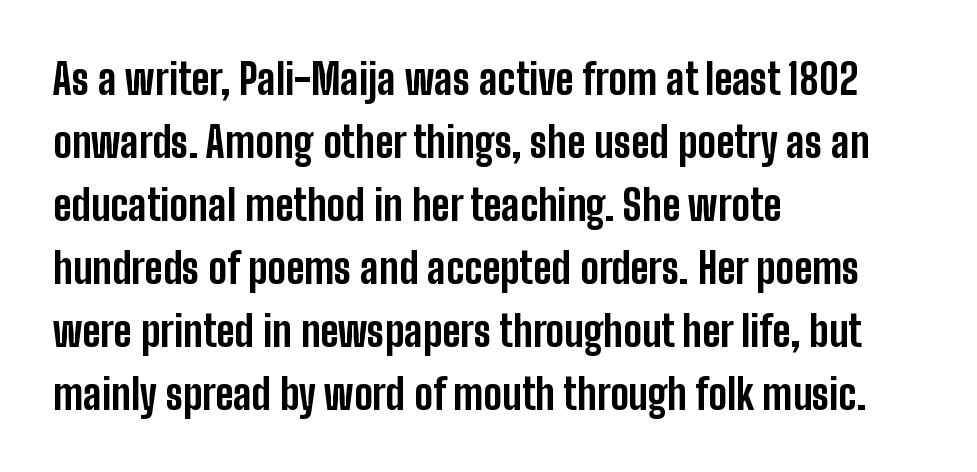
{"serif": "no", "italic": "no", "bold": "yes", "weight": "bold", "width": "condensed", "stroke_contrast": "low", "x_height": "medium", "monospaced": "no", "underline": "no", "align": "left", "line_spacing": "normal", "line_spacing_ratio": 1.5, "letter_spacing": "normal", "letter_spacing_em": 0.0, "glyph_px": 42}
